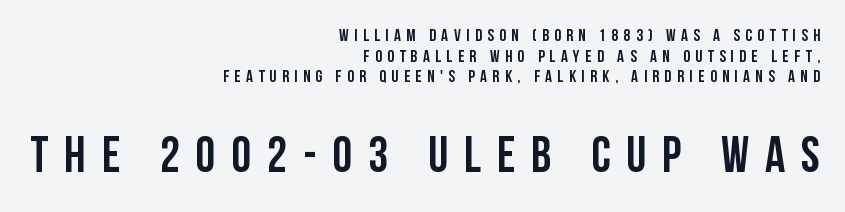
Q: Is the text italic (slanted)? A: No, it is upright.
Q: Is the typeface a serif or a sans-serif typeface? A: Sans-serif.
Q: Is the text underlined? A: No.
Q: How is the paragraph aligned? A: Right-aligned.
Q: Is the spacing between letters normal or unusually wide? A: Unusually wide.
Q: Which block of text is set in a larger size, the first (top) or the second (bottom)? A: The second (bottom) one.
Q: Width (condensed, normal, or wide)? A: Condensed.
Q: Stroke contrast? A: Low.
Q: x-height? A: Large.
Q: Monospaced? A: No.
